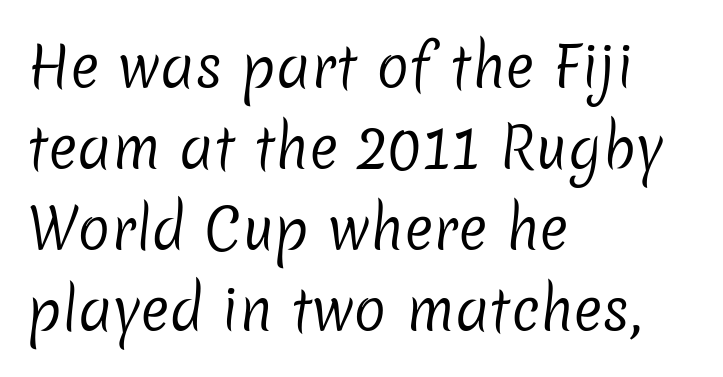
The image shows 55 px regular-weight sans-serif type; set left-aligned, normal line spacing (1.47x), normal letter spacing, not underlined; low stroke contrast and a medium x-height.
